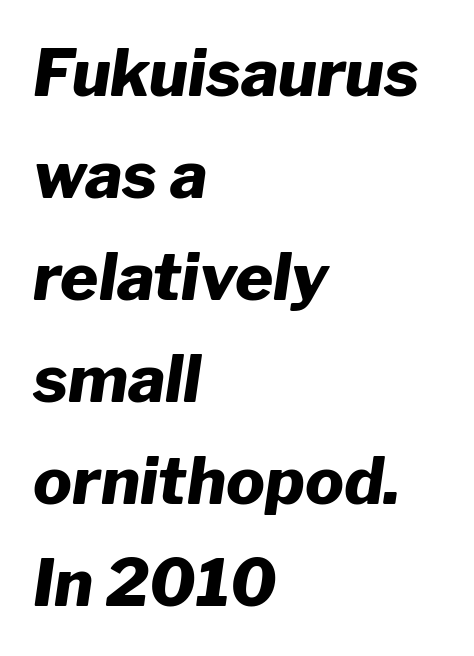
Looking at the ascenders, they clearly lean. The tracking reads as untouched default to a designer's eye. The face used here is proportionally spaced, like ordinary book or web type. How heavy is the stroke? Heavy — this is a bold. These lines are set flush left with a ragged right edge. Glance below the letters and you will spot only blank space.
